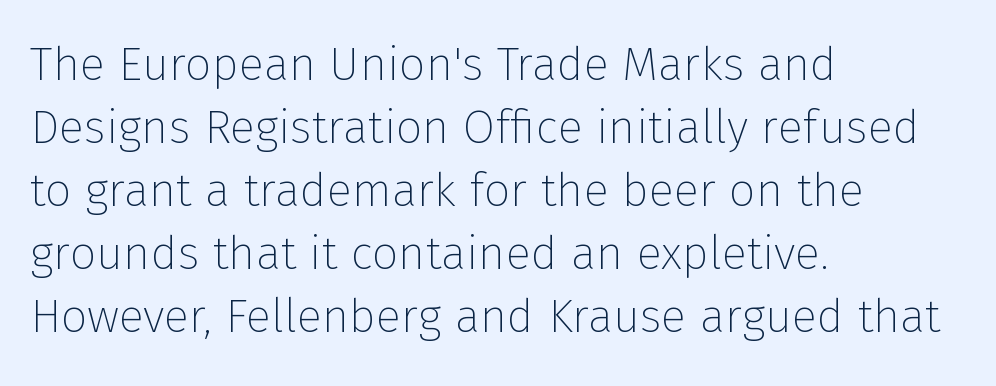
Do the characters align in a grid? No, the font is proportional. Vertical strokes here are truly vertical. The face used here is a sans, in the tradition of grotesques and geometrics. These lines sit exactly where default settings would place them. Caption: standard tracking, unaltered. The strokes are not fattened; the text isn't bold.
